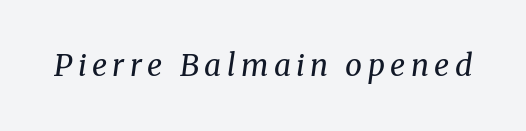
{"serif": "yes", "italic": "yes", "lean": "right", "slant_degrees": 8, "bold": "no", "weight": "regular", "width": "normal", "stroke_contrast": "medium", "x_height": "medium", "monospaced": "no", "underline": "no", "glyph_px": 30}
